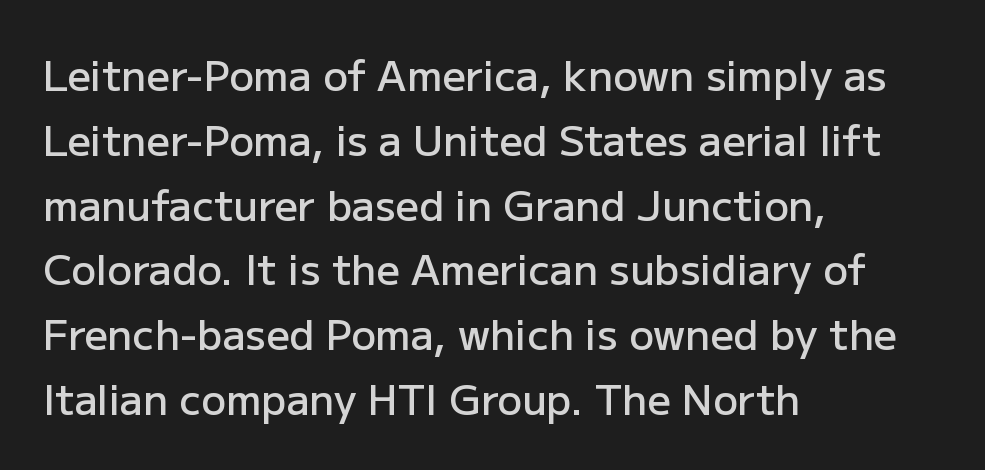
The image shows 41 px semibold sans-serif type, upright; set left-aligned, normal line spacing (1.58x), normal letter spacing, not underlined; low stroke contrast and a medium x-height.
